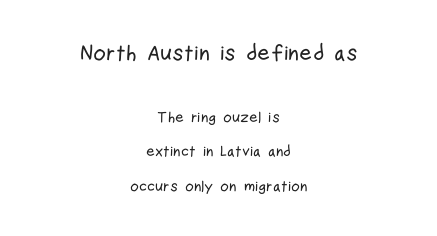
The lettering stays uniformly vertical, giving the passage a roman look. The letterforms sit shoulder to shoulder at normal distance. These lines stand farther apart than default settings would place them. The emphasis by scale lands on block number one, above.
